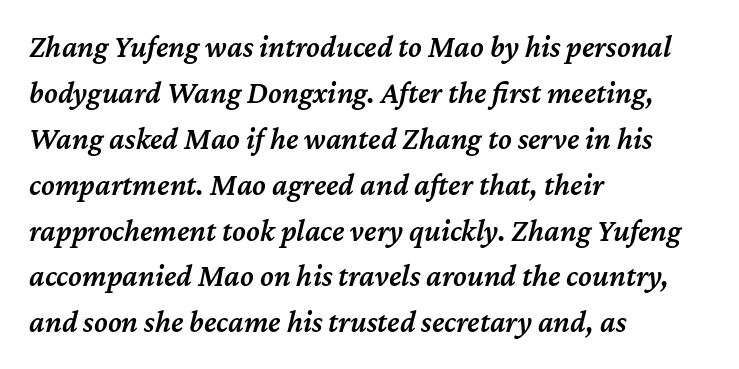
Q: Is the text bold? A: Semi-bold.
Q: Is the text italic (slanted)? A: Yes, it leans right by about 12 degrees.
Q: Is the text underlined? A: No.
Q: How is the paragraph aligned? A: Left-aligned.
Q: Is the spacing between letters normal or unusually wide? A: Normal.
Q: Is the spacing between lines tight, normal or loose? A: Normal.
Q: Width (condensed, normal, or wide)? A: Normal.
Q: Stroke contrast? A: Medium.
Q: x-height? A: Medium.
Q: Monospaced? A: No.
